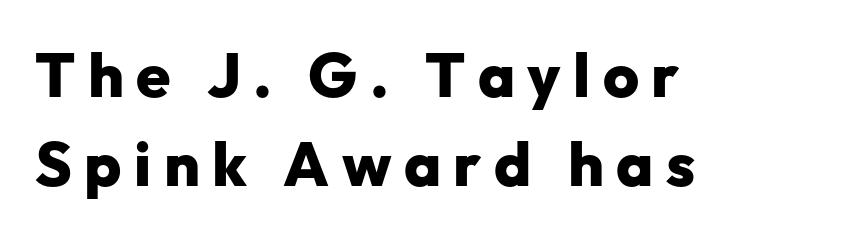
{"serif": "no", "italic": "no", "bold": "yes", "weight": "heavy", "width": "normal", "stroke_contrast": "low", "x_height": "medium", "monospaced": "no", "underline": "no", "align": "left", "line_spacing": "normal", "line_spacing_ratio": 1.44, "letter_spacing": "wide", "letter_spacing_em": 0.2, "glyph_px": 62}
